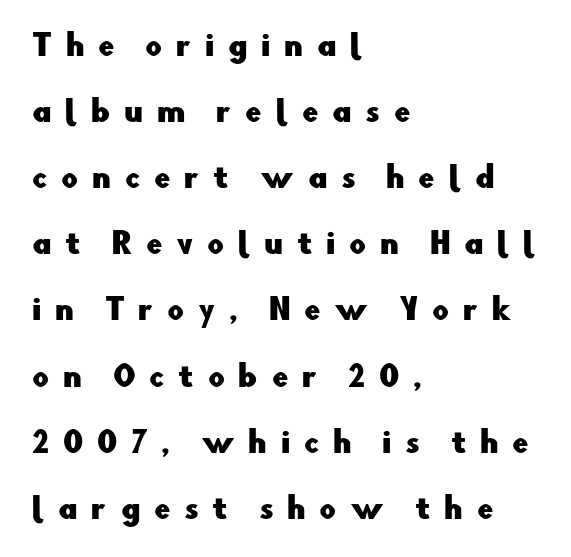
Ascenders rise straight up at ninety degrees. Honestly, the rows look like they've been pulled way apart. I'd call this a sans setting — the letters go barefoot. The rag falls on the right side of this text block. Descenders are the only things crossing below the line. Observe the wide spacing: letters keep a clear distance from each other.
